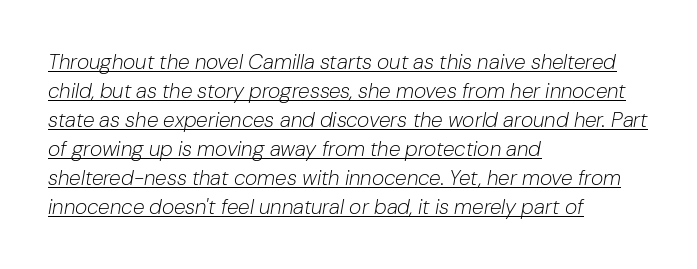
{"italic": "yes", "lean": "right", "slant_degrees": 10, "bold": "no", "underline": "yes", "align": "left", "line_spacing": "normal", "line_spacing_ratio": 1.38, "letter_spacing": "normal", "letter_spacing_em": 0.0, "glyph_px": 21}
